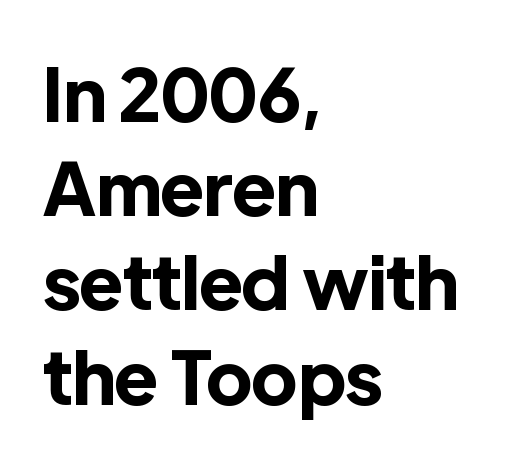
The image shows 73 px bold sans-serif type, upright; set left-aligned, normal line spacing (1.29x), normal letter spacing, not underlined; a medium x-height.
